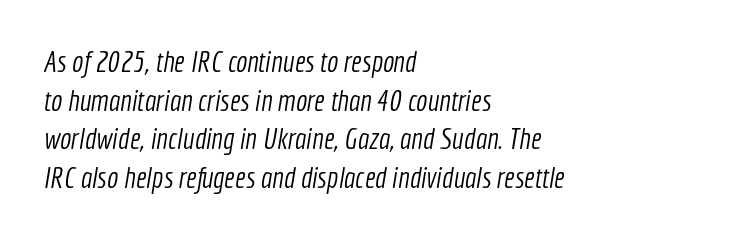
The image shows 30 px light, condensed sans-serif type; set left-aligned, normal line spacing (1.29x), normal letter spacing, not underlined; a medium x-height.
